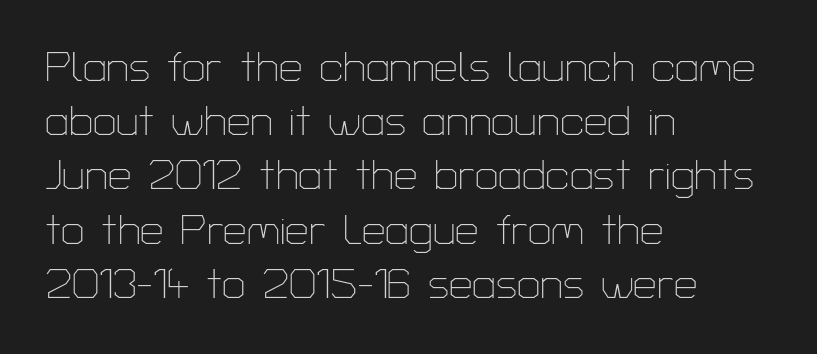
{"serif": "no", "italic": "no", "bold": "no", "weight": "thin", "width": "normal", "stroke_contrast": "low", "x_height": "medium", "monospaced": "no", "underline": "no", "align": "left", "line_spacing": "normal", "line_spacing_ratio": 1.29, "letter_spacing": "normal", "letter_spacing_em": 0.0, "glyph_px": 42}
